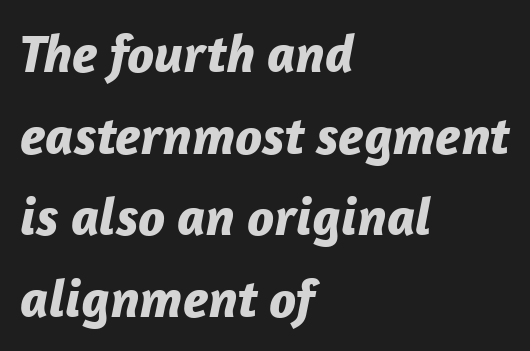
The image shows 54 px bold type, italic (leaning right); set left-aligned, normal line spacing (1.51x), normal letter spacing, not underlined; low stroke contrast and a medium x-height.
